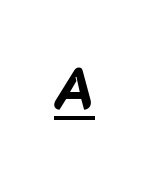
Varying glyph widths throughout — classic text-font behaviour. A full-strength bold gives these letters their thick strokes. The words here are underlined. Inter-character spacing is expanded well beyond the font's built-in metrics. These lines were composed using italics.
